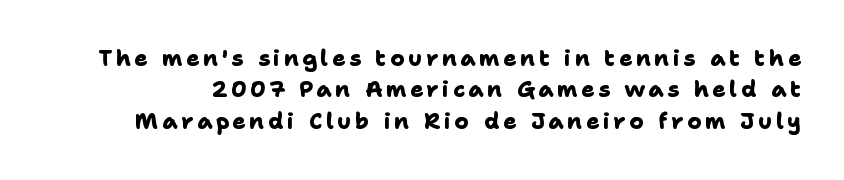
The string is rendered with underlining switched off. Caption: bold face, heavy strokes. The passage shown stacks its lines at a standard gap.
